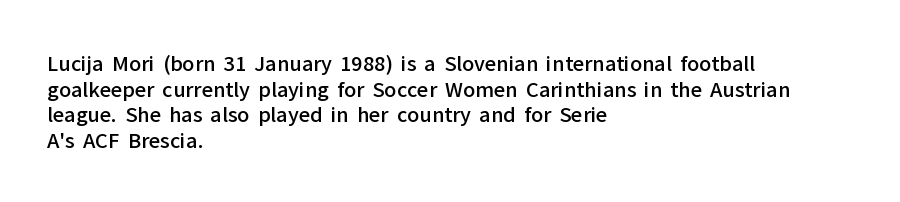
Caption: multi-line text, flush left, ragged right. This sample keeps an unexceptional amount of space between lines. Glance below the letters and you will spot only blank space. How are the letters spaced? Ordinarily, with no added tracking. The letters stand straight up with perfectly vertical stems.
